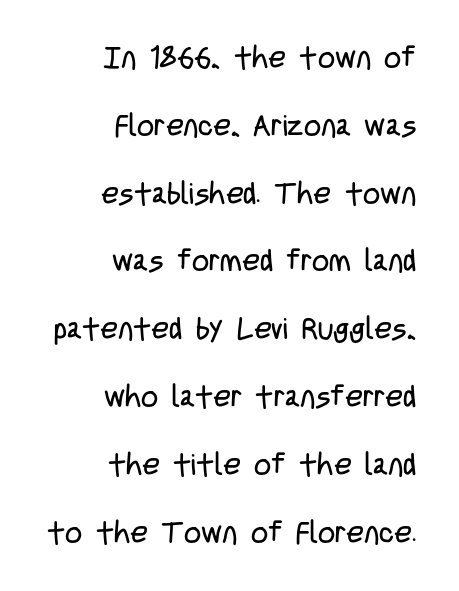
The weight would be labelled regular, book, light, or lighter still. Letterform terminals end flat and unadorned throughout the passage. The baseline area is clear. Rows of type keep a wide berth in the vertical direction. It's the straight-up-and-down kind of type.
